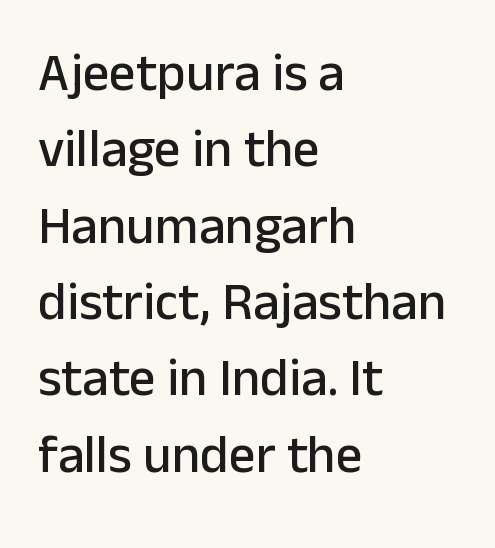
{"serif": "no", "italic": "no", "width": "normal", "stroke_contrast": "low", "x_height": "medium", "monospaced": "no", "underline": "no", "align": "left", "line_spacing": "normal", "line_spacing_ratio": 1.44, "letter_spacing": "normal", "letter_spacing_em": 0.0, "glyph_px": 53}
